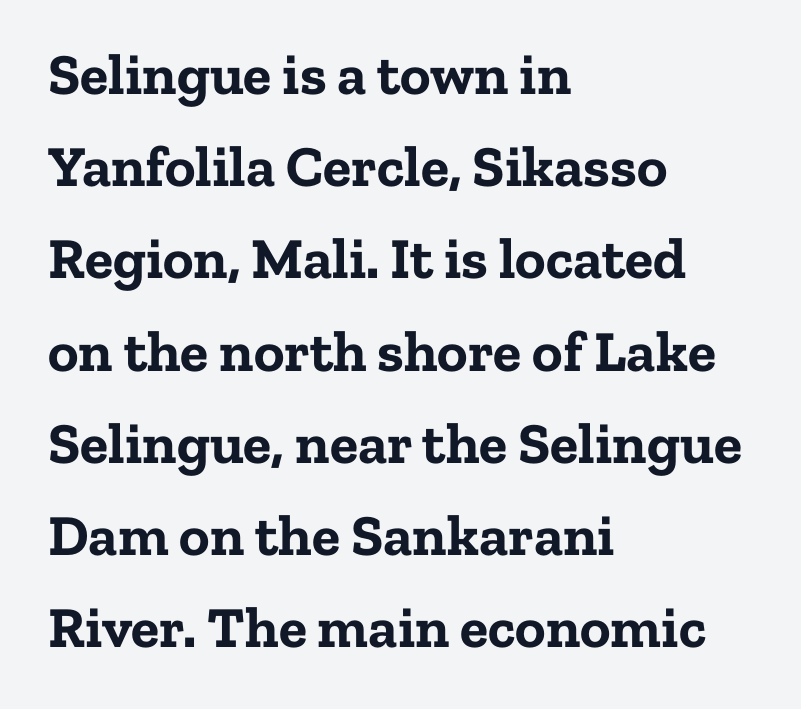
The letters advance in unequal steps, a hallmark of proportional type. To sum up the face: it has serifs. Style check: upright. Line starts are locked; line ends wander.
